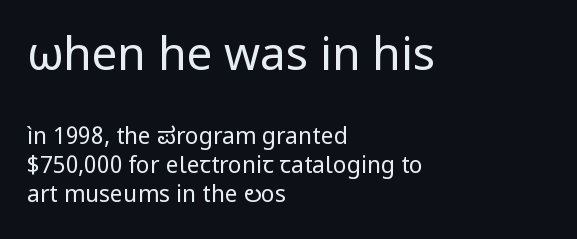
{"serif": "no", "italic": "no", "bold": "no", "weight": "regular", "width": "normal", "stroke_contrast": "low", "x_height": "medium", "monospaced": "no", "underline": "no", "align": "left", "line_spacing": "normal", "line_spacing_ratio": 1.26, "letter_spacing": "normal", "letter_spacing_em": 0.0, "larger_block": "first", "size_ratio": 2.0, "glyph_px": 46}
